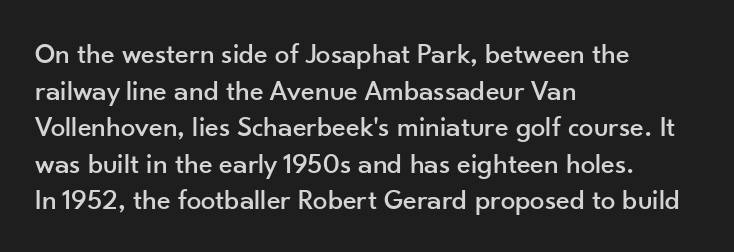
{"serif": "no", "italic": "no", "width": "normal", "stroke_contrast": "low", "x_height": "small", "monospaced": "no", "underline": "no", "align": "left", "line_spacing": "normal", "line_spacing_ratio": 1.26, "letter_spacing": "normal", "letter_spacing_em": 0.0, "glyph_px": 29}
